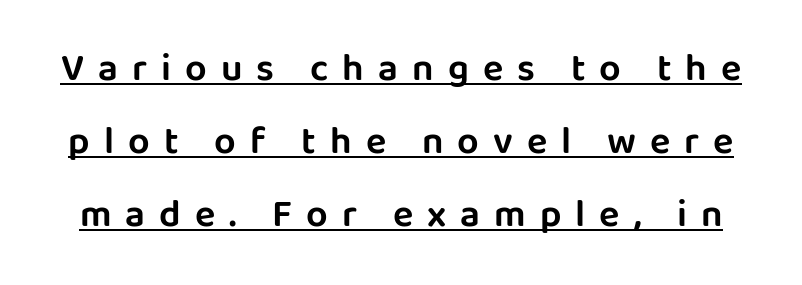
Widely set lines give the paragraph a tall, airy silhouette. In terms of posture, this sample is upright. In terms of letterspacing, this is a distinctly airy, spread setting. This is underlined copy, the kind a proofreader might mark for attention. Are there feet on the stems? There aren't — it's a sans. Proportional: the letters do not fall into vertical columns.
